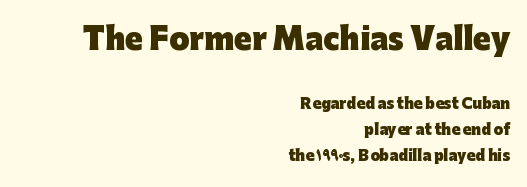
Which of the two is more prominent by size? The first, at the top. The passage is arranged like a letterhead date or caption credit — flush right. Typographic density is high because the face is bold. A bare baseline throughout the passage. Tracking value appears to be zero — textbook default spacing. No feet cap the strokes, marking this as sans-serif type.
